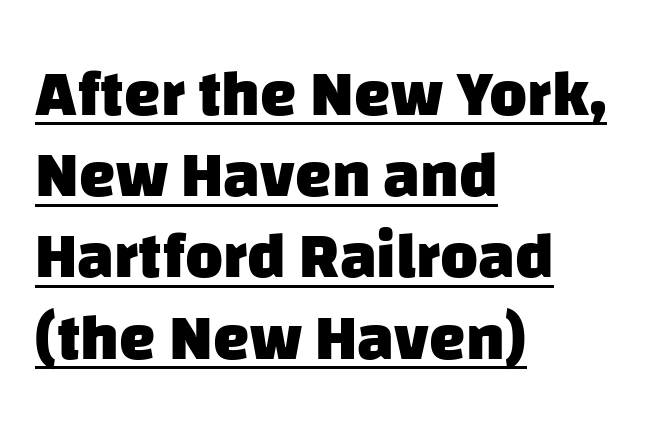
The image shows 65 px heavy sans-serif type; set left-aligned, normal line spacing (1.25x), normal letter spacing, underlined; low stroke contrast and a large x-height.
